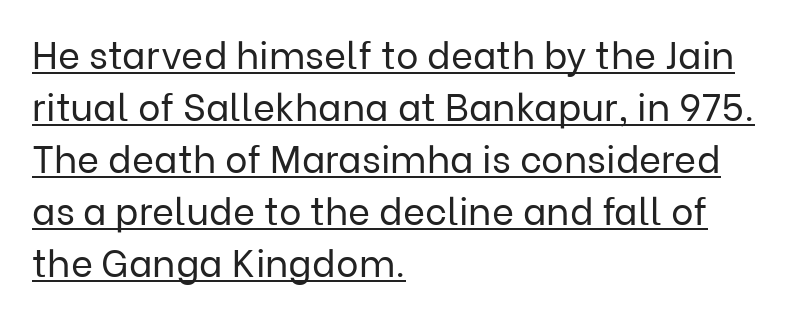
The image shows 38 px regular-weight sans-serif type, upright; set left-aligned, normal line spacing (1.37x), normal letter spacing, underlined; low stroke contrast and a medium x-height.
